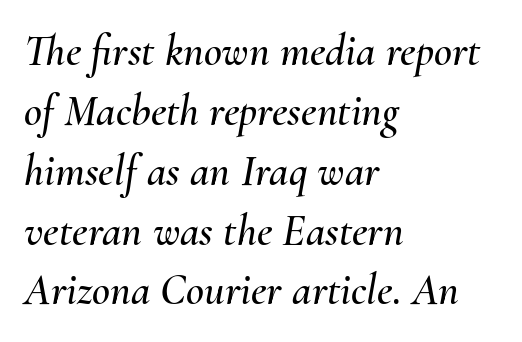
{"italic": "yes", "lean": "right", "slant_degrees": 10, "width": "normal", "stroke_contrast": "medium", "x_height": "small", "monospaced": "no", "underline": "no", "align": "left", "line_spacing": "normal", "line_spacing_ratio": 1.36, "letter_spacing": "normal", "letter_spacing_em": 0.0, "glyph_px": 44}
